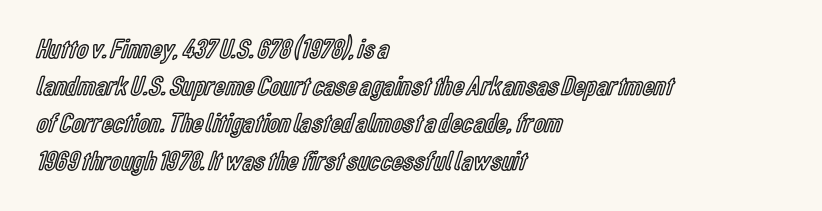
The rag falls on the right side of this text block. Quick note: underline off. The letterforms sit shoulder to shoulder at normal distance. These lines are rendered in a variable-pitch font.
